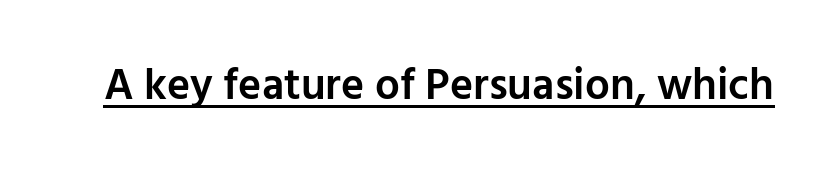
The image shows 44 px semibold sans-serif type, upright; set normal letter spacing, underlined; low stroke contrast and a medium x-height.
